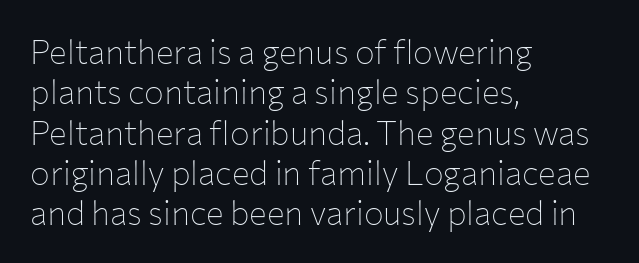
Q: Is the text bold? A: No.
Q: Is the text italic (slanted)? A: No, it is upright.
Q: Is the typeface a serif or a sans-serif typeface? A: Sans-serif.
Q: Is the text underlined? A: No.
Q: How is the paragraph aligned? A: Left-aligned.
Q: Is the spacing between letters normal or unusually wide? A: Normal.
Q: Width (condensed, normal, or wide)? A: Normal.
Q: Stroke contrast? A: Low.
Q: x-height? A: Medium.
Q: Monospaced? A: No.
